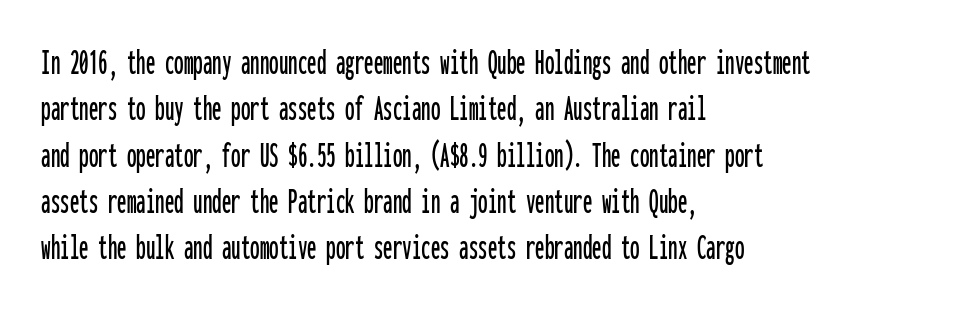
Q: Is the text italic (slanted)? A: No, it is upright.
Q: Is the typeface a serif or a sans-serif typeface? A: Sans-serif.
Q: Is the text underlined? A: No.
Q: How is the paragraph aligned? A: Left-aligned.
Q: Is the spacing between letters normal or unusually wide? A: Normal.
Q: Width (condensed, normal, or wide)? A: Condensed.
Q: Stroke contrast? A: Low.
Q: x-height? A: Medium.
Q: Monospaced? A: Yes.
